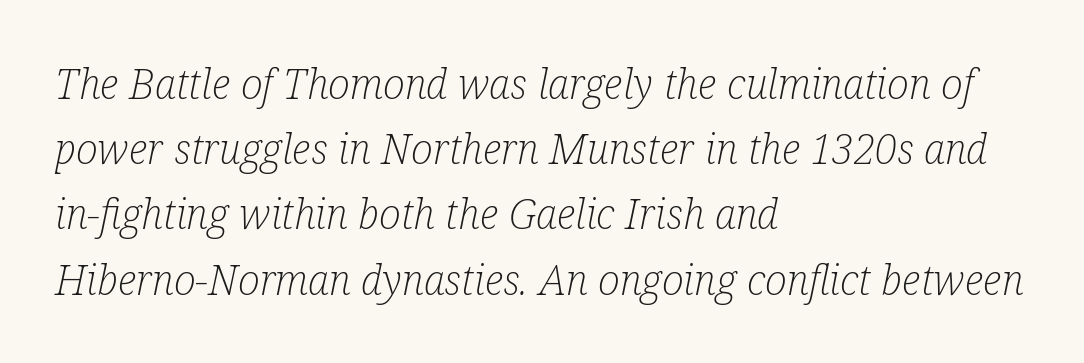
Proportional: the letters do not fall into vertical columns. The typesetter chose a ragged-right arrangement here. Rule under the text: the space is simply empty. The letterforms sit at book weight or below.
